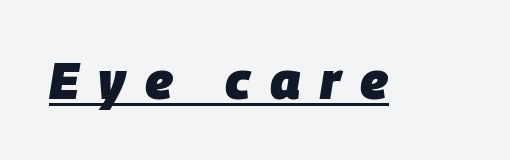
{"italic": "yes", "lean": "right", "slant_degrees": 9, "bold": "yes", "weight": "heavy", "width": "normal", "stroke_contrast": "low", "x_height": "large", "monospaced": "no", "underline": "yes", "letter_spacing": "wide", "letter_spacing_em": 0.38, "glyph_px": 51}
